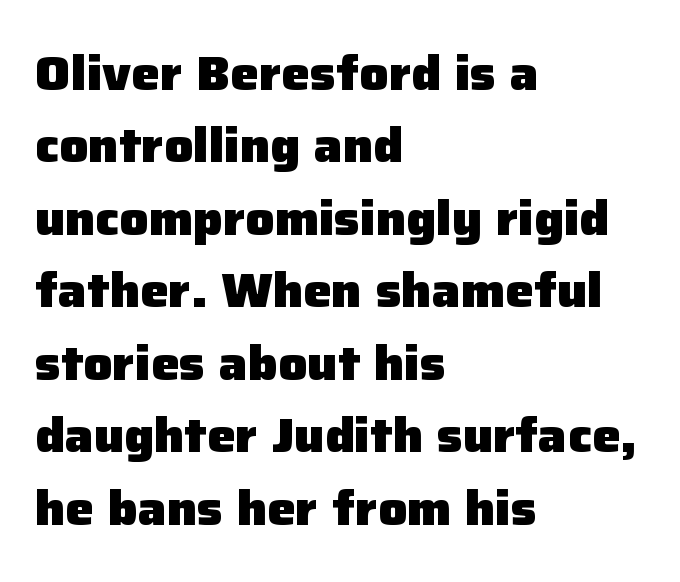
Every stem runs plumb, perpendicular to the baseline. A typesetter would label this face a sans. The line texture is even and compact thanks to regular tracking. Compared with typical paragraphs, the rows here are spaced about the same.
